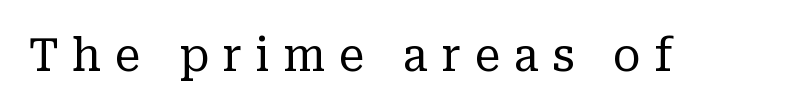
The image shows 46 px regular-weight serif type, upright; set unusually wide letter spacing (+0.29 em), not underlined; low stroke contrast and a medium x-height.
